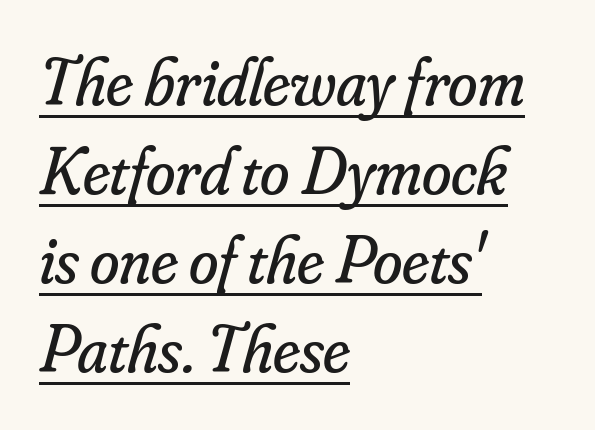
The lines sit at an ordinary, default distance from one another. The letters advance in unequal steps, a hallmark of proportional type. The letters carry serifs — small finishing strokes at the ends of their stems. The typesetter chose a ragged-right arrangement here. The typesetting does not lean heavy: it is not bold. Notice how the stems are inclined rather than vertical — that's the hallmark of italics.
